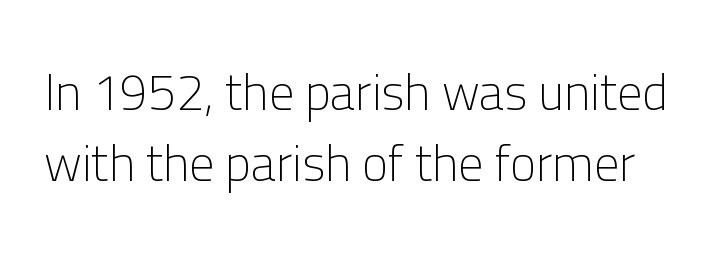
Caption: standard tracking, unaltered. Unlike italic type, these characters show no tilt at all. Check the space under the baseline: it is left empty. Check where the strokes stop: nothing finishes them off — pure sans.
